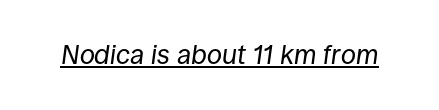
The image shows 27 px text type, italic (leaning right); set normal letter spacing, underlined.
